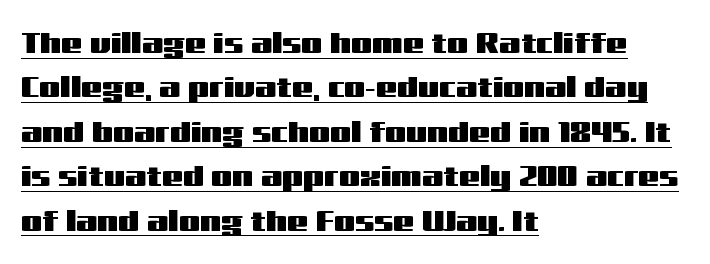
{"serif": "no", "italic": "no", "width": "wide", "stroke_contrast": "medium", "x_height": "medium", "monospaced": "no", "underline": "yes", "align": "left", "line_spacing": "normal", "line_spacing_ratio": 1.48, "letter_spacing": "normal", "letter_spacing_em": 0.0, "glyph_px": 30}
